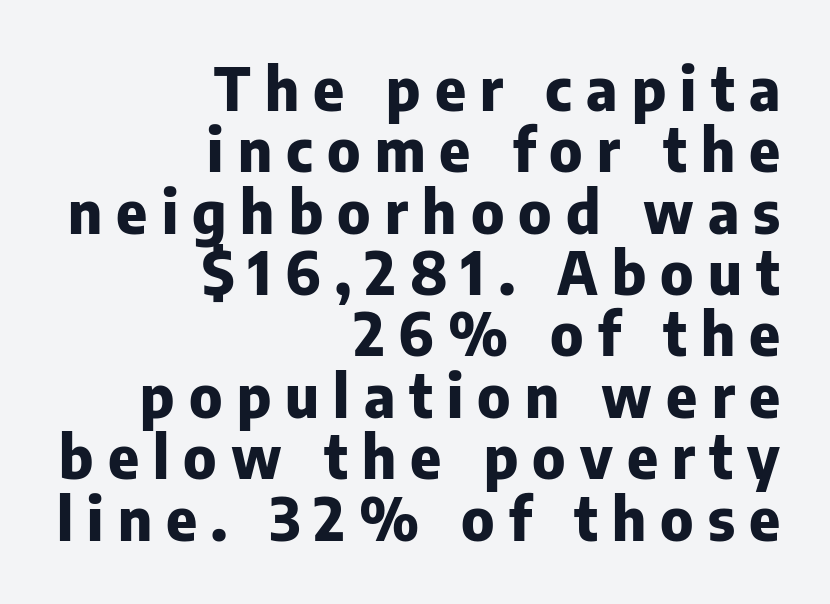
Q: Is the text bold? A: Yes.
Q: Is the text italic (slanted)? A: No, it is upright.
Q: Is the typeface a serif or a sans-serif typeface? A: Sans-serif.
Q: Is the text underlined? A: No.
Q: How is the paragraph aligned? A: Right-aligned.
Q: Is the spacing between letters normal or unusually wide? A: Unusually wide.
Q: Is the spacing between lines tight, normal or loose? A: Tight.
Q: Width (condensed, normal, or wide)? A: Normal.
Q: Stroke contrast? A: Low.
Q: x-height? A: Medium.
Q: Monospaced? A: No.
